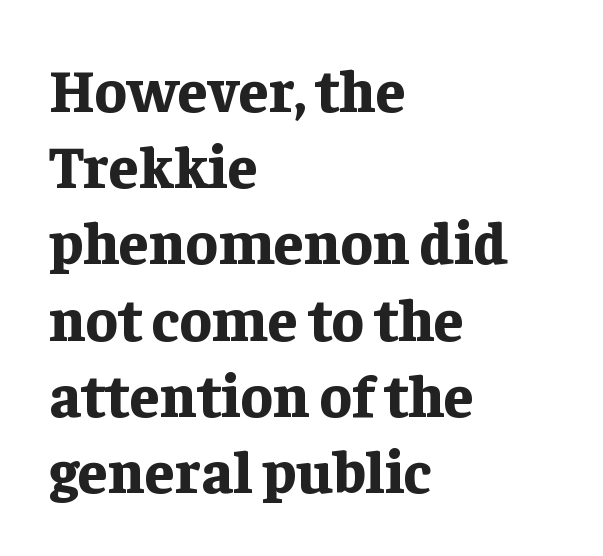
The image shows 60 px bold serif type, upright; set left-aligned, normal line spacing (1.27x), normal letter spacing, not underlined; low stroke contrast and a medium x-height.
